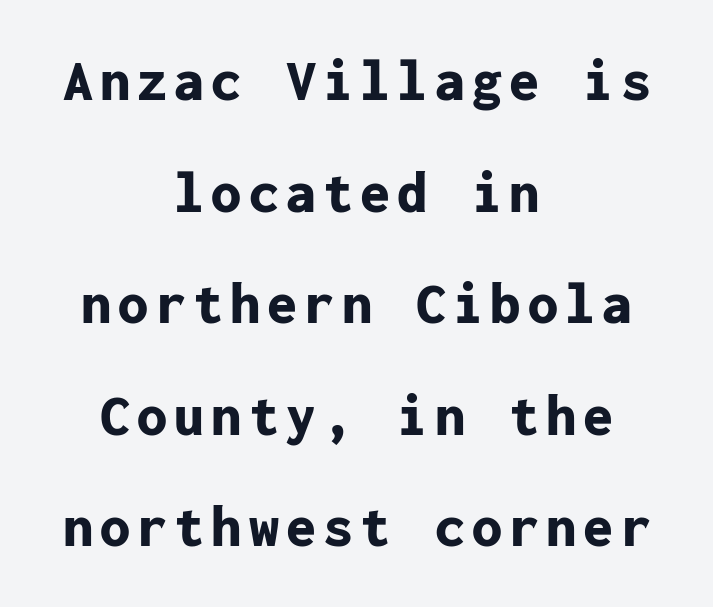
{"serif": "no", "italic": "no", "bold": "yes", "weight": "bold", "width": "normal", "stroke_contrast": "low", "x_height": "medium", "monospaced": "yes", "underline": "no", "align": "center", "line_spacing_ratio": 1.86, "glyph_px": 60}
